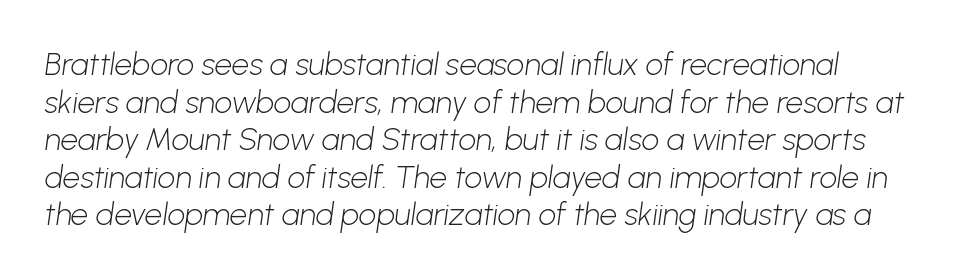
How are the letters spaced? Ordinarily, with no added tracking. Each row of text sits above clean, open space. Is this a fixed-width face? No — the glyphs have proportional, varying widths. The text was rendered using a sans face with plain stroke endings. Stems and bowls with no extra thickness — not bold.
